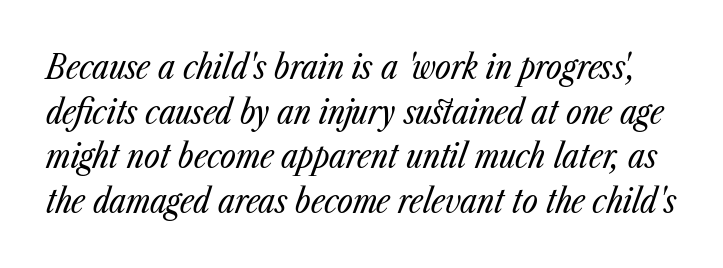
{"italic": "yes", "lean": "right", "slant_degrees": 23, "bold": "no", "weight": "regular", "width": "condensed", "stroke_contrast": "low", "x_height": "medium", "monospaced": "no", "underline": "no", "line_spacing": "normal", "line_spacing_ratio": 1.31, "letter_spacing": "normal", "letter_spacing_em": 0.0, "glyph_px": 34}
